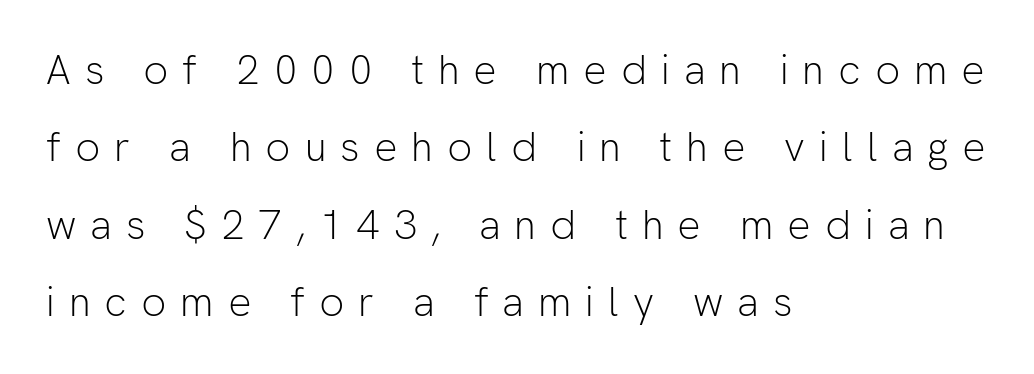
Q: Is the text bold? A: No.
Q: Is the text italic (slanted)? A: No, it is upright.
Q: Is the typeface a serif or a sans-serif typeface? A: Sans-serif.
Q: Is the text underlined? A: No.
Q: How is the paragraph aligned? A: Left-aligned.
Q: Is the spacing between letters normal or unusually wide? A: Unusually wide.
Q: Width (condensed, normal, or wide)? A: Normal.
Q: Stroke contrast? A: Low.
Q: x-height? A: Medium.
Q: Monospaced? A: No.
